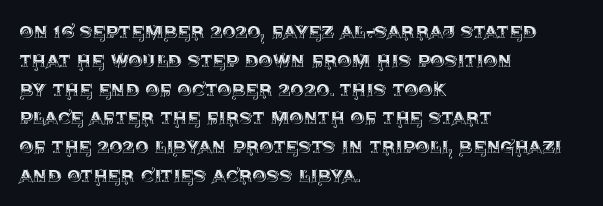
{"italic": "no", "underline": "no", "align": "left", "line_spacing": "normal", "line_spacing_ratio": 1.31, "letter_spacing": "normal", "letter_spacing_em": 0.0, "glyph_px": 22}
